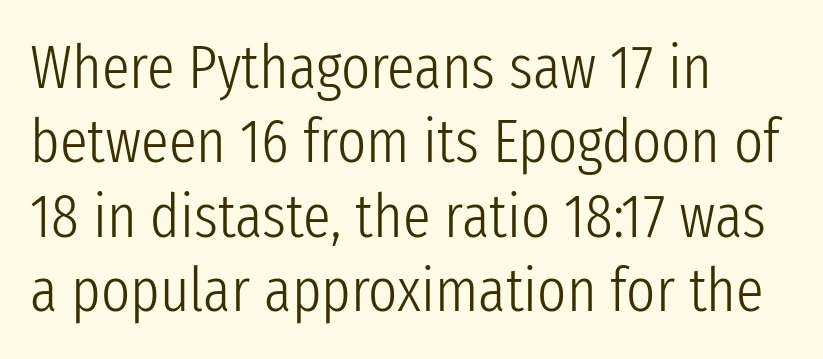
{"serif": "no", "italic": "no", "bold": "no", "weight": "light", "width": "condensed", "stroke_contrast": "low", "x_height": "medium", "monospaced": "no", "underline": "no", "align": "left", "line_spacing_ratio": 1.2, "letter_spacing": "normal", "letter_spacing_em": 0.0, "glyph_px": 62}
